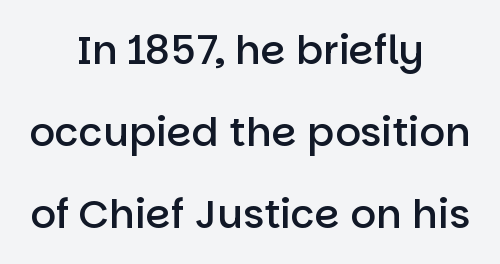
{"serif": "no", "italic": "no", "bold": "semi", "weight": "semibold", "width": "normal", "stroke_contrast": "low", "x_height": "large", "monospaced": "no", "underline": "no", "align": "center", "line_spacing": "loose", "line_spacing_ratio": 2.05, "letter_spacing": "normal", "letter_spacing_em": 0.0, "glyph_px": 40}
